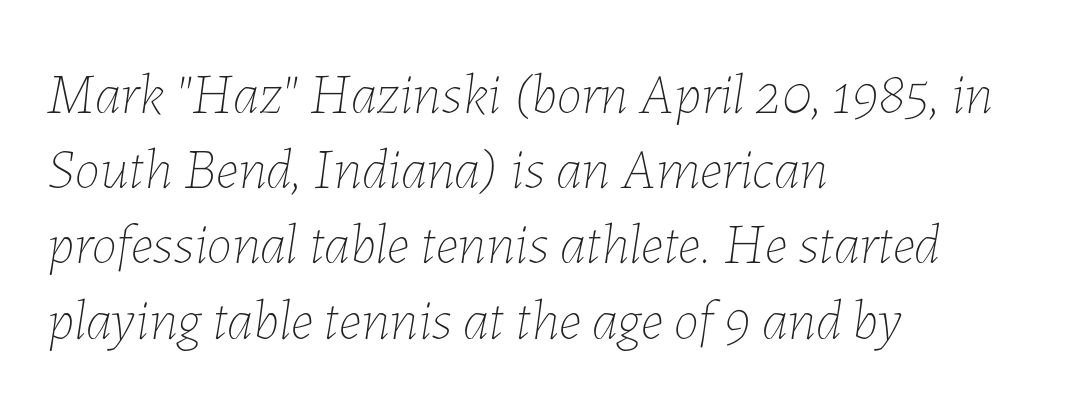
The image shows 57 px thin type, italic (leaning right); set left-aligned, normal line spacing (1.32x), normal letter spacing, not underlined; low stroke contrast and a medium x-height.
